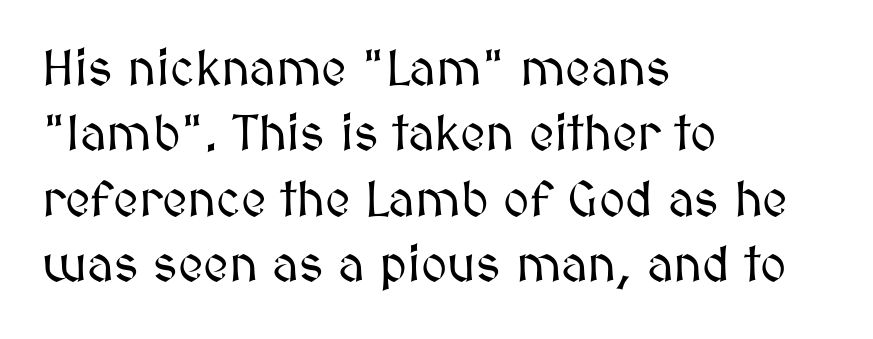
The image shows 50 px text type, upright; set left-aligned, normal line spacing (1.31x), normal letter spacing, not underlined; medium stroke contrast and a medium x-height.
